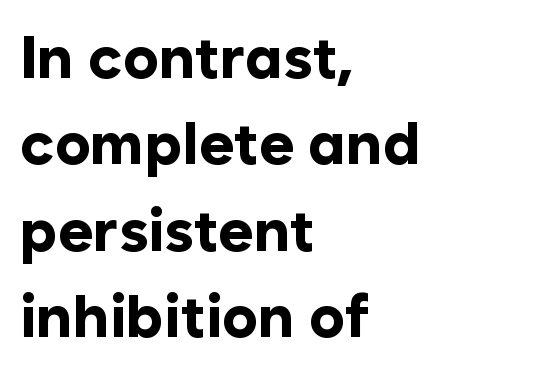
Nothing sits at the stroke ends, so this counts as sans-serif. A student would call this left alignment; a typographer would say flush left, rag right. The specimen omits any rule beneath the text block's lines. The letterforms sit shoulder to shoulder at normal distance.
